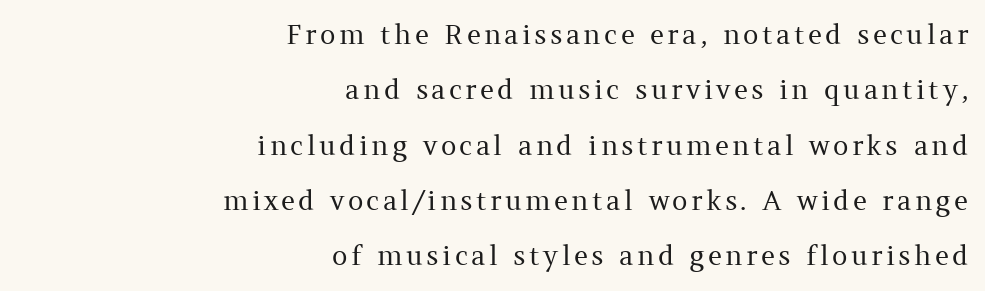
The image shows 27 px text type, upright; set right-aligned, loose line spacing (2.05x), not underlined.
